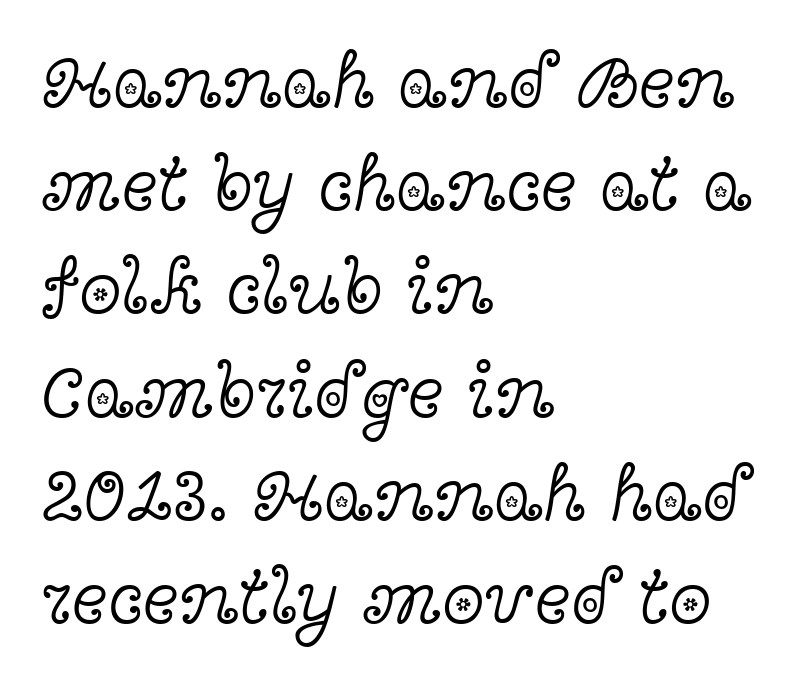
{"serif": "yes", "bold": "no", "weight": "light", "width": "wide", "x_height": "medium", "monospaced": "no", "underline": "no", "align": "left", "line_spacing": "normal", "line_spacing_ratio": 1.34, "letter_spacing": "normal", "letter_spacing_em": 0.0, "glyph_px": 77}
